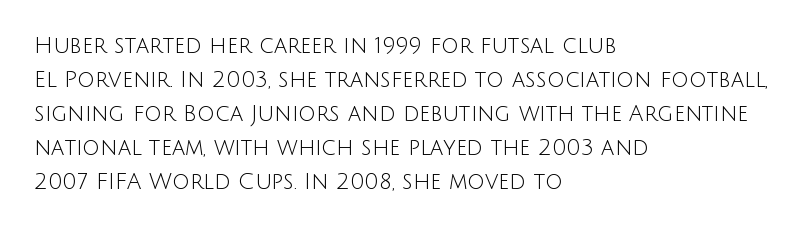
The image shows 22 px text type, upright; set left-aligned, normal line spacing (1.55x), normal letter spacing, not underlined.
